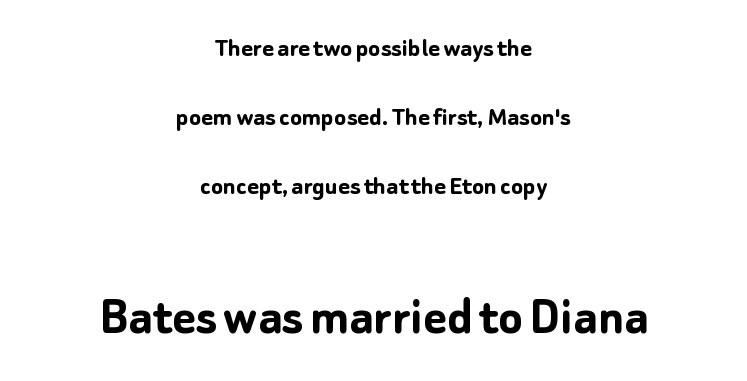
In this sample the second text group is rendered at the bigger scale. Both edges are ragged and mirror each other, which tells us the setting is centered. This is sans-serif lettering, the kind often seen on screens and signage. Just letters on the line, the space beneath them empty.
